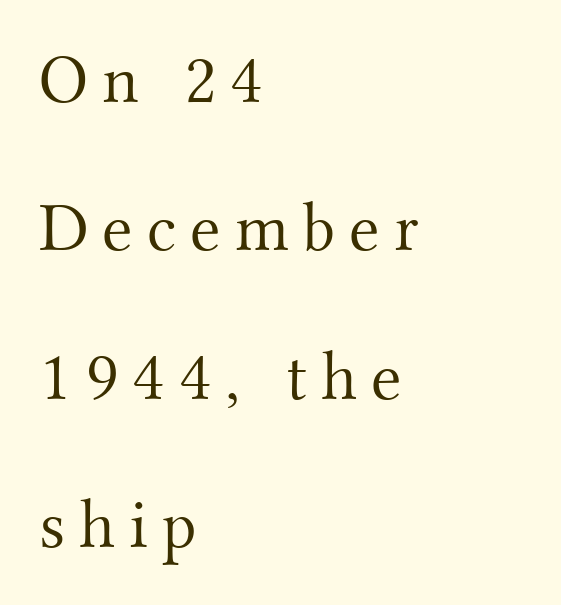
{"serif": "yes", "italic": "no", "bold": "no", "weight": "light", "width": "normal", "stroke_contrast": "medium", "x_height": "small", "monospaced": "no", "underline": "no", "align": "left", "line_spacing": "loose", "line_spacing_ratio": 2.12, "letter_spacing": "wide", "letter_spacing_em": 0.2, "glyph_px": 70}
